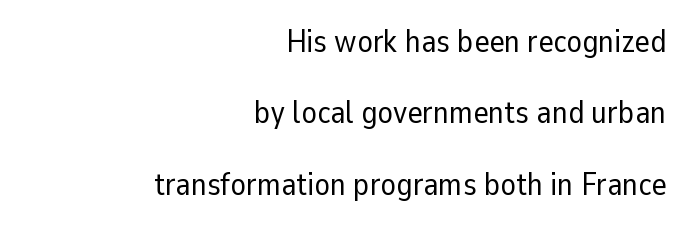
Q: Is the text bold? A: No.
Q: Is the text italic (slanted)? A: No, it is upright.
Q: Is the typeface a serif or a sans-serif typeface? A: Sans-serif.
Q: Is the text underlined? A: No.
Q: How is the paragraph aligned? A: Right-aligned.
Q: Is the spacing between letters normal or unusually wide? A: Normal.
Q: Is the spacing between lines tight, normal or loose? A: Loose.
Q: Width (condensed, normal, or wide)? A: Normal.
Q: Stroke contrast? A: Low.
Q: x-height? A: Medium.
Q: Monospaced? A: No.
